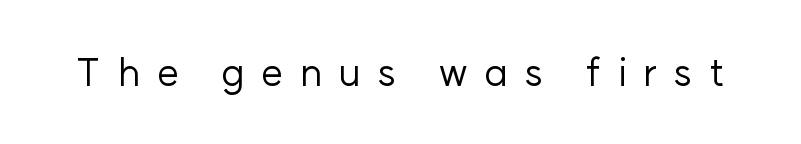
Q: Is the text bold? A: No.
Q: Is the text italic (slanted)? A: No, it is upright.
Q: Is the typeface a serif or a sans-serif typeface? A: Sans-serif.
Q: Is the text underlined? A: No.
Q: Is the spacing between letters normal or unusually wide? A: Unusually wide.
Q: Width (condensed, normal, or wide)? A: Normal.
Q: Stroke contrast? A: Low.
Q: x-height? A: Medium.
Q: Monospaced? A: No.
